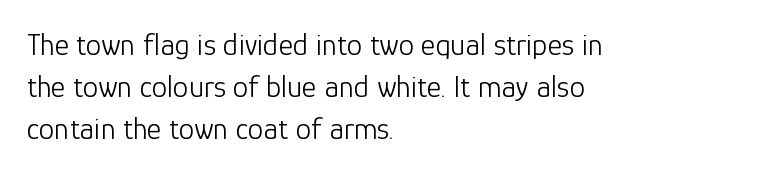
Q: Is the text bold? A: No.
Q: Is the text italic (slanted)? A: No, it is upright.
Q: Is the typeface a serif or a sans-serif typeface? A: Sans-serif.
Q: Is the text underlined? A: No.
Q: How is the paragraph aligned? A: Left-aligned.
Q: Is the spacing between letters normal or unusually wide? A: Normal.
Q: Is the spacing between lines tight, normal or loose? A: Normal.
Q: Width (condensed, normal, or wide)? A: Normal.
Q: Stroke contrast? A: Low.
Q: x-height? A: Medium.
Q: Monospaced? A: No.
